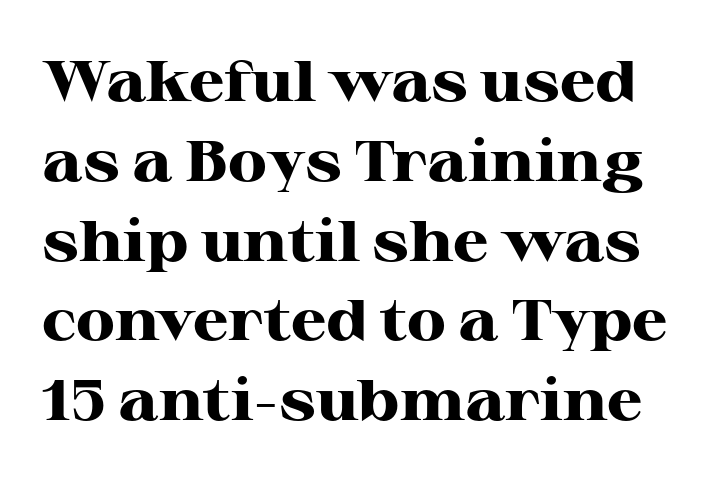
Q: Is the text bold? A: Yes.
Q: Is the text italic (slanted)? A: No, it is upright.
Q: Is the typeface a serif or a sans-serif typeface? A: Serif.
Q: Is the text underlined? A: No.
Q: Is the spacing between letters normal or unusually wide? A: Normal.
Q: Is the spacing between lines tight, normal or loose? A: Normal.
Q: Width (condensed, normal, or wide)? A: Wide.
Q: Stroke contrast? A: High.
Q: x-height? A: Medium.
Q: Monospaced? A: No.
